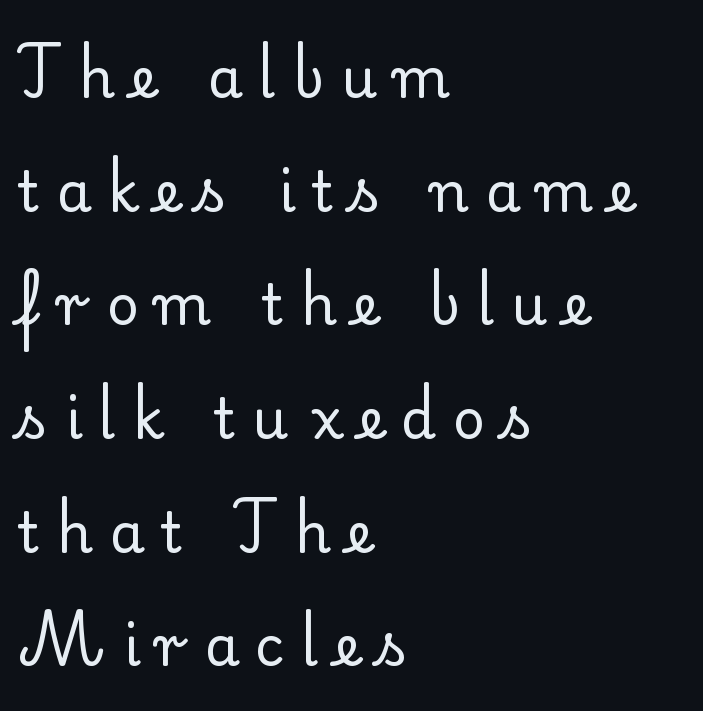
Q: Is the text bold? A: No.
Q: Is the text italic (slanted)? A: No, it is upright.
Q: Is the typeface a serif or a sans-serif typeface? A: Serif.
Q: Is the text underlined? A: No.
Q: How is the paragraph aligned? A: Left-aligned.
Q: Is the spacing between letters normal or unusually wide? A: Unusually wide.
Q: Is the spacing between lines tight, normal or loose? A: Loose.
Q: Width (condensed, normal, or wide)? A: Normal.
Q: Stroke contrast? A: Low.
Q: x-height? A: Small.
Q: Monospaced? A: No.
